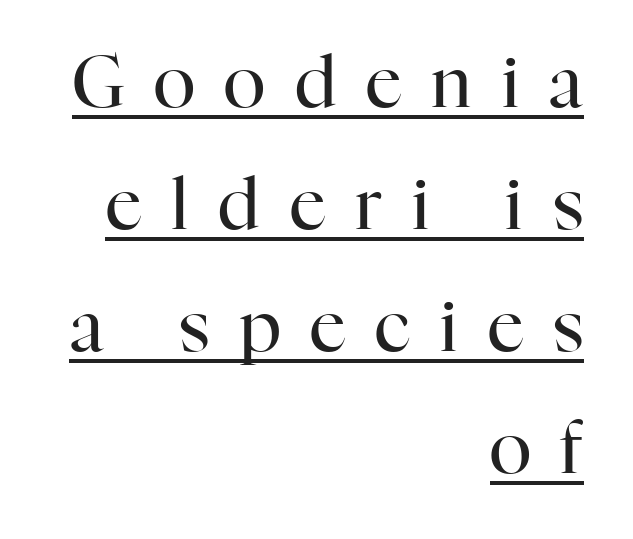
Q: Is the text bold? A: No.
Q: Is the text italic (slanted)? A: No, it is upright.
Q: Is the typeface a serif or a sans-serif typeface? A: Serif.
Q: Is the text underlined? A: Yes.
Q: How is the paragraph aligned? A: Right-aligned.
Q: Is the spacing between letters normal or unusually wide? A: Unusually wide.
Q: Width (condensed, normal, or wide)? A: Normal.
Q: Stroke contrast? A: High.
Q: x-height? A: Medium.
Q: Monospaced? A: No.
